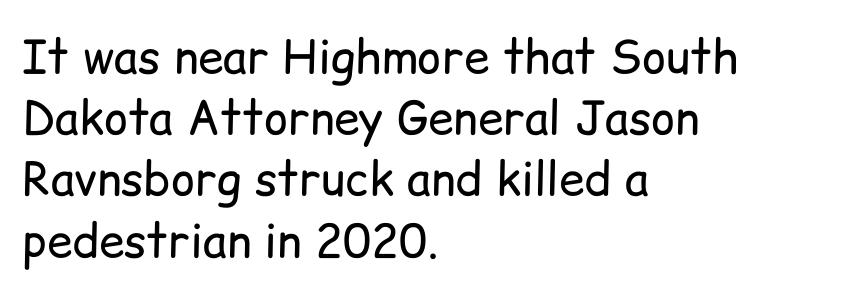
The image shows 46 px regular-weight sans-serif type, upright; set left-aligned, normal line spacing (1.33x), normal letter spacing, not underlined; low stroke contrast and a medium x-height.
